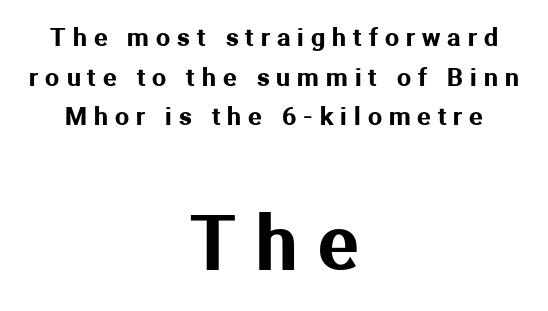
In terms of letterspacing, this is a distinctly airy, spread setting. These lines are rendered in a variable-pitch font. The whitespace from short lines is split evenly between both sides. Do the letters lean? They stand straight.
